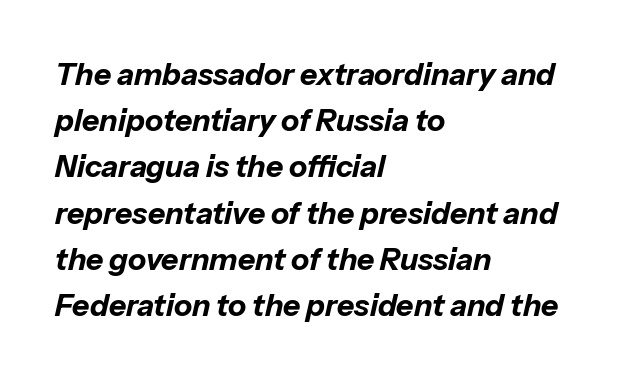
Q: Is the text bold? A: Yes.
Q: Is the text italic (slanted)? A: Yes, it leans right by about 13 degrees.
Q: Is the text underlined? A: No.
Q: How is the paragraph aligned? A: Left-aligned.
Q: Is the spacing between letters normal or unusually wide? A: Normal.
Q: Is the spacing between lines tight, normal or loose? A: Normal.
Q: Width (condensed, normal, or wide)? A: Normal.
Q: Stroke contrast? A: Low.
Q: x-height? A: Medium.
Q: Monospaced? A: No.
